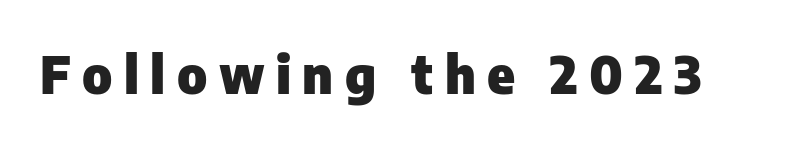
{"serif": "no", "italic": "no", "bold": "yes", "weight": "heavy", "width": "normal", "stroke_contrast": "low", "x_height": "medium", "monospaced": "no", "underline": "no", "letter_spacing": "wide", "letter_spacing_em": 0.22, "glyph_px": 52}
